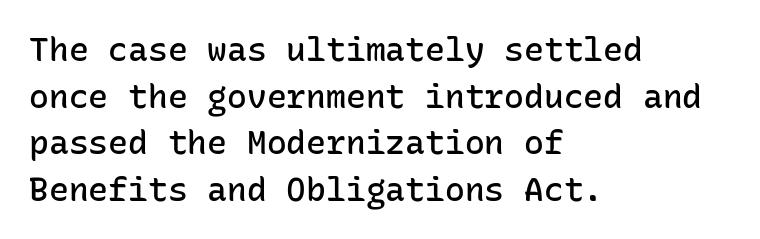
The image shows 33 px semibold sans-serif type, upright, monospaced; set left-aligned, normal line spacing (1.41x), normal letter spacing, not underlined; low stroke contrast and a medium x-height.
